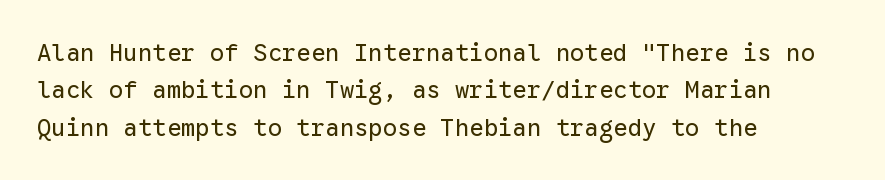
{"italic": "no", "bold": "no", "underline": "no", "align": "left", "line_spacing": "normal", "line_spacing_ratio": 1.56, "letter_spacing": "normal", "letter_spacing_em": 0.0, "glyph_px": 24}
